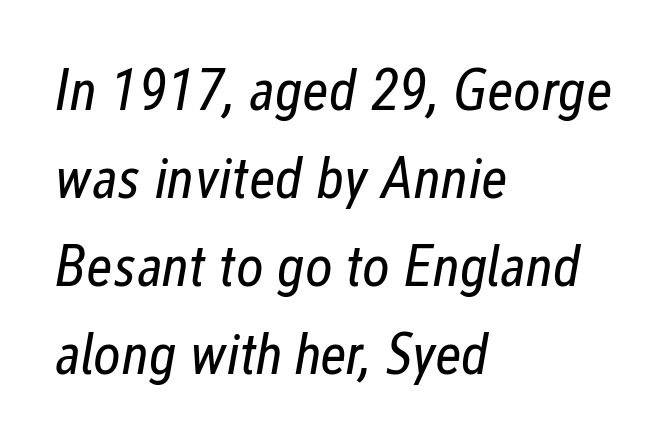
This sample has the flowing, uneven cadence of proportional lettering. You could call the tracking neutral — neither tight nor loose. In terms of posture, this sample is oblique. Descenders hang freely into open space. Alignment: flush left. Does the leading feel generous? No, just average.
